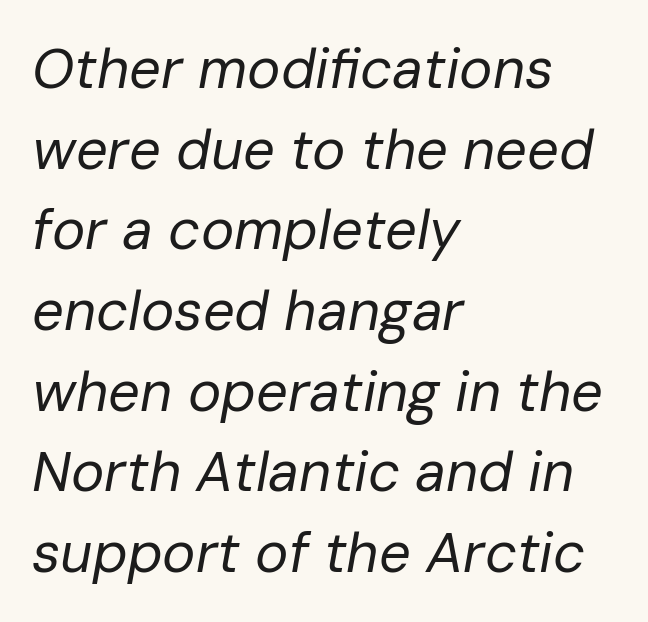
Q: Is the text bold? A: No.
Q: Is the text italic (slanted)? A: Yes, it leans right by about 10 degrees.
Q: Is the text underlined? A: No.
Q: How is the paragraph aligned? A: Left-aligned.
Q: Is the spacing between letters normal or unusually wide? A: Normal.
Q: Is the spacing between lines tight, normal or loose? A: Normal.
Q: Width (condensed, normal, or wide)? A: Normal.
Q: Stroke contrast? A: Low.
Q: x-height? A: Medium.
Q: Monospaced? A: No.
